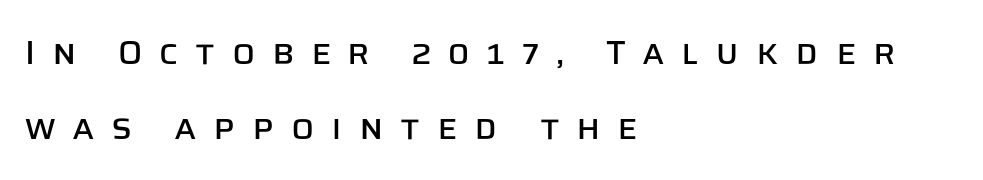
The image shows 34 px sans-serif type, upright; set left-aligned, loose line spacing (2.21x), unusually wide letter spacing (+0.49 em), not underlined; low stroke contrast and a large x-height.
